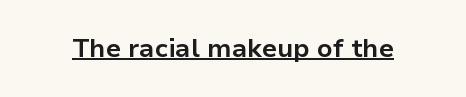
The image shows 26 px bold type, upright; set normal letter spacing, underlined.
